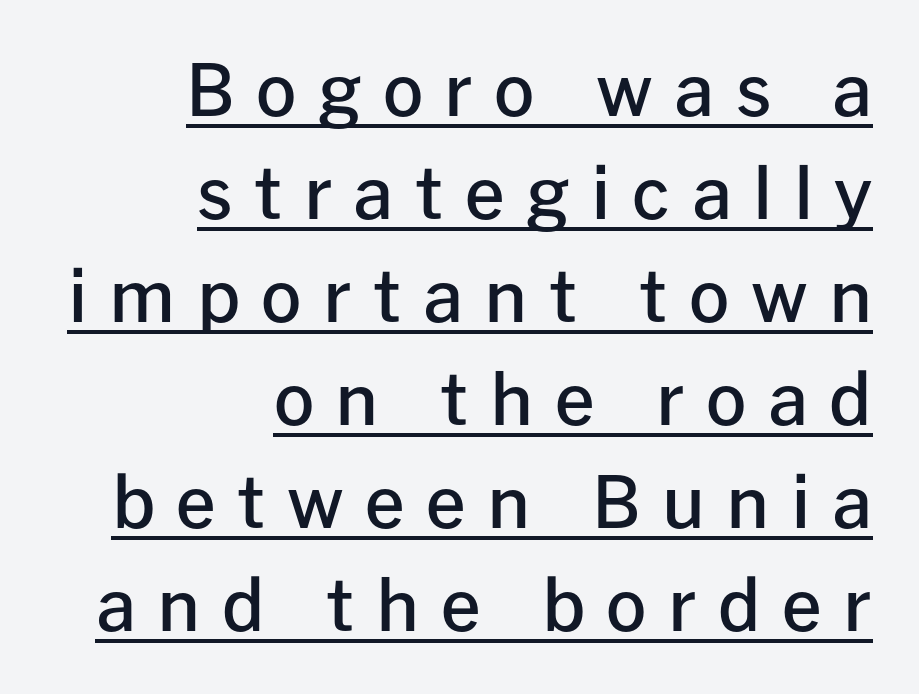
{"serif": "no", "italic": "no", "bold": "semi", "weight": "semibold", "width": "normal", "stroke_contrast": "low", "x_height": "medium", "monospaced": "no", "underline": "yes", "align": "right", "line_spacing": "normal", "line_spacing_ratio": 1.45, "letter_spacing": "wide", "letter_spacing_em": 0.3, "glyph_px": 71}
